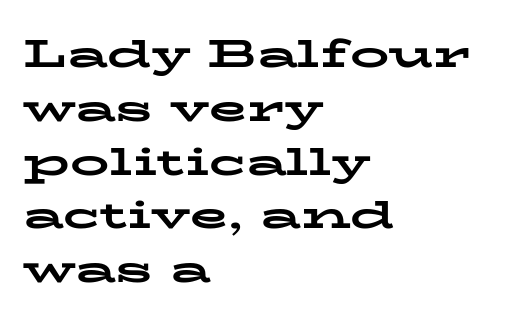
{"serif": "yes", "italic": "no", "bold": "yes", "weight": "bold", "width": "wide", "stroke_contrast": "low", "x_height": "medium", "monospaced": "no", "underline": "no", "align": "left", "line_spacing": "normal", "line_spacing_ratio": 1.38, "letter_spacing": "normal", "letter_spacing_em": 0.0, "glyph_px": 39}
